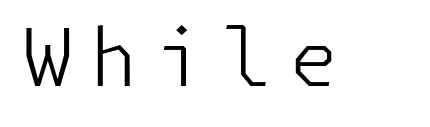
What kind of face is this? One without serifs — a sans. Unlike italic type, these characters show no tilt at all. Glyph-to-glyph distance is far greater than everyday printed text. The zone under the glyphs is completely vacant. Weight class: somewhere from thin through regular.
